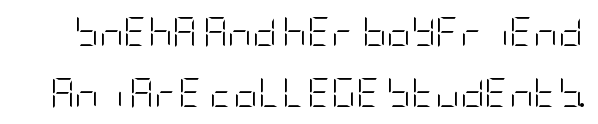
{"serif": "no", "italic": "no", "bold": "no", "weight": "light", "width": "condensed", "stroke_contrast": "low", "x_height": "large", "underline": "no", "line_spacing": "loose", "line_spacing_ratio": 2.05, "letter_spacing": "normal", "letter_spacing_em": 0.0, "glyph_px": 30}
